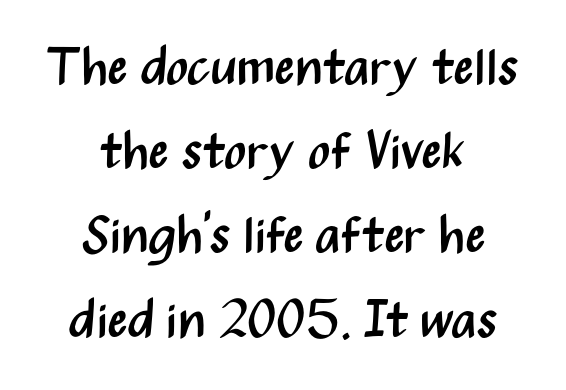
Q: Is the text bold? A: No.
Q: Is the text italic (slanted)? A: No, it is upright.
Q: Is the typeface a serif or a sans-serif typeface? A: Sans-serif.
Q: Is the text underlined? A: No.
Q: How is the paragraph aligned? A: Centered.
Q: Is the spacing between letters normal or unusually wide? A: Normal.
Q: Is the spacing between lines tight, normal or loose? A: Normal.
Q: Width (condensed, normal, or wide)? A: Condensed.
Q: Stroke contrast? A: Medium.
Q: x-height? A: Medium.
Q: Monospaced? A: No.
